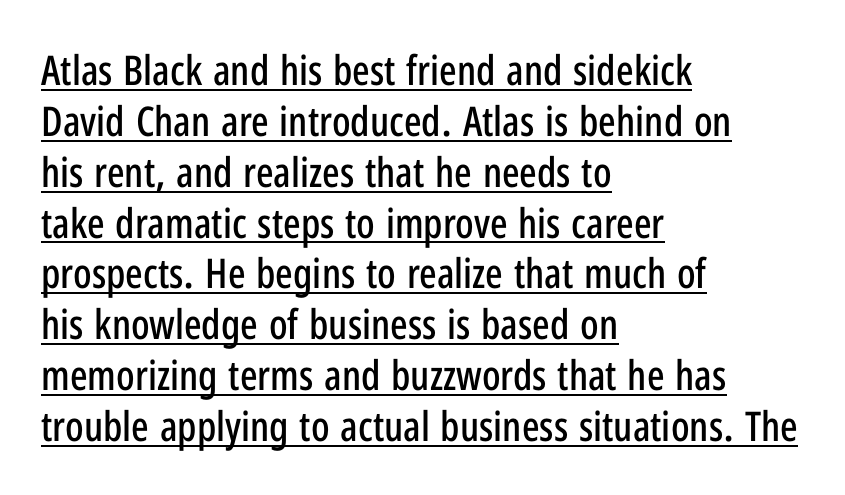
{"serif": "no", "italic": "no", "width": "condensed", "stroke_contrast": "low", "x_height": "medium", "monospaced": "no", "underline": "yes", "align": "left", "line_spacing_ratio": 1.24, "letter_spacing": "normal", "letter_spacing_em": 0.0, "glyph_px": 41}
